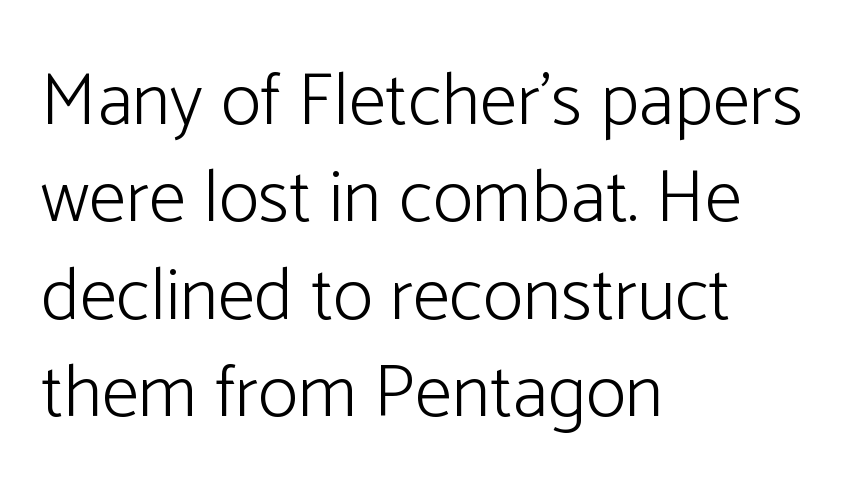
Q: Is the text bold? A: No.
Q: Is the text italic (slanted)? A: No, it is upright.
Q: Is the typeface a serif or a sans-serif typeface? A: Sans-serif.
Q: Is the text underlined? A: No.
Q: How is the paragraph aligned? A: Left-aligned.
Q: Is the spacing between letters normal or unusually wide? A: Normal.
Q: Is the spacing between lines tight, normal or loose? A: Normal.
Q: Width (condensed, normal, or wide)? A: Normal.
Q: Stroke contrast? A: Low.
Q: x-height? A: Medium.
Q: Monospaced? A: No.
